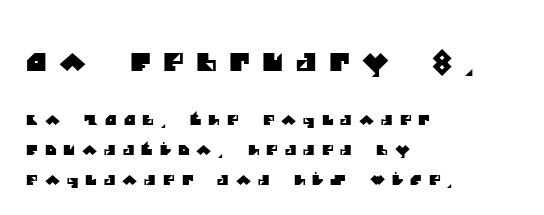
Q: Is the text underlined? A: No.
Q: How is the paragraph aligned? A: Left-aligned.
Q: Is the spacing between letters normal or unusually wide? A: Unusually wide.
Q: Is the spacing between lines tight, normal or loose? A: Loose.
Q: Which block of text is set in a larger size, the first (top) or the second (bottom)? A: The first (top) one.
